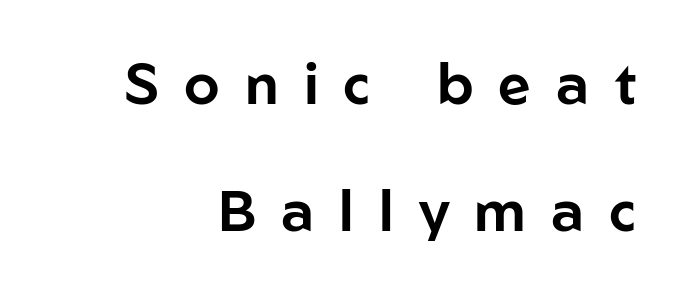
It's the straight-up-and-down kind of type. The letters are spread apart with noticeably loose tracking. Nobody drew a line under any word here. Observe the absence of serifs on each vertical stroke in this sample. If you measured baseline to baseline, you'd find a long distance. The face used here is proportionally spaced, like ordinary book or web type.
